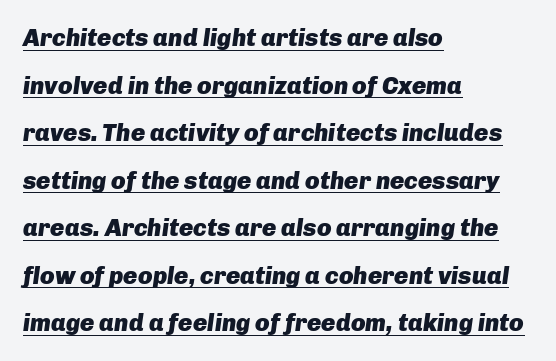
{"italic": "yes", "lean": "right", "slant_degrees": 8, "bold": "yes", "underline": "yes", "align": "left", "line_spacing": "loose", "line_spacing_ratio": 1.98, "letter_spacing": "normal", "letter_spacing_em": 0.0, "glyph_px": 24}
